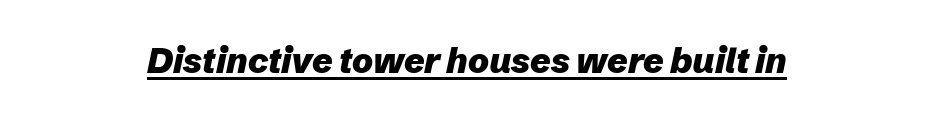
Q: Is the text bold? A: Yes.
Q: Is the text italic (slanted)? A: Yes, it leans right by about 12 degrees.
Q: Is the text underlined? A: Yes.
Q: How is the paragraph aligned? A: Centered.
Q: Is the spacing between letters normal or unusually wide? A: Normal.
Q: Width (condensed, normal, or wide)? A: Normal.
Q: Stroke contrast? A: Low.
Q: x-height? A: Medium.
Q: Monospaced? A: No.
